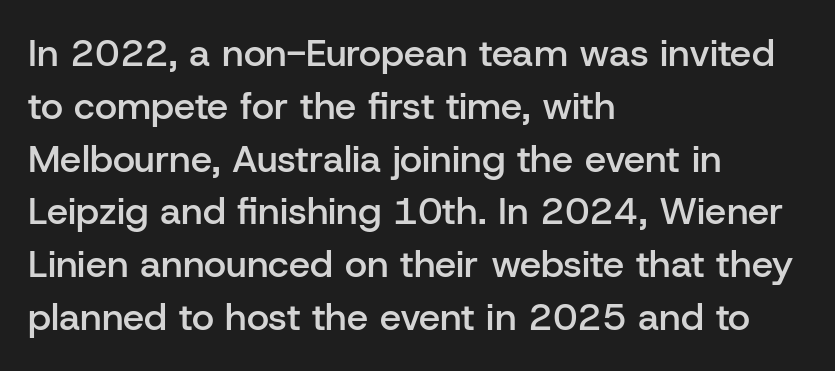
Q: Is the text bold? A: Semi-bold.
Q: Is the text italic (slanted)? A: No, it is upright.
Q: Is the typeface a serif or a sans-serif typeface? A: Sans-serif.
Q: Is the text underlined? A: No.
Q: How is the paragraph aligned? A: Left-aligned.
Q: Is the spacing between letters normal or unusually wide? A: Normal.
Q: Is the spacing between lines tight, normal or loose? A: Normal.
Q: Width (condensed, normal, or wide)? A: Normal.
Q: Stroke contrast? A: Low.
Q: x-height? A: Medium.
Q: Monospaced? A: No.
